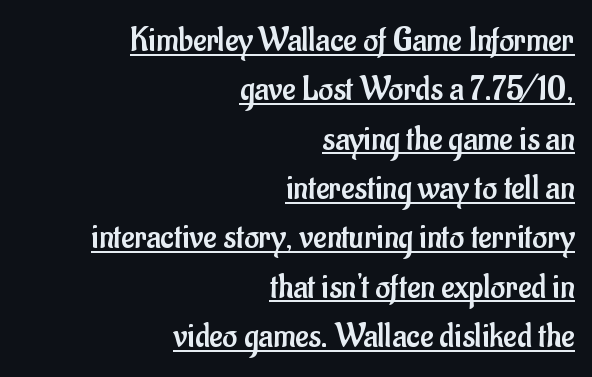
Glance below the letters and you will spot a drawn line. The passage shown is typed in a proportional face where columns would drift. Are there feet on the stems? There aren't — it's a sans. Vertical strokes here are truly vertical. The rag falls on the left side of this text block. Students, note that the glyphs here touch the page at normal intervals.
